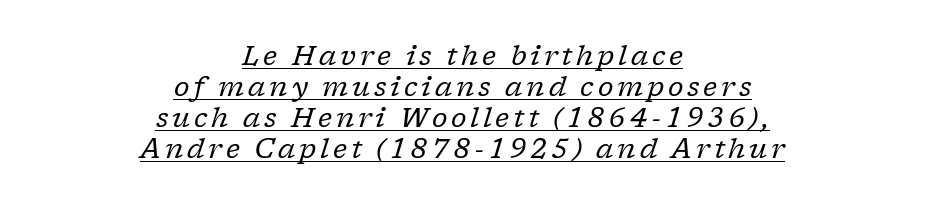
Visually the block forms a symmetrical silhouette, jagged on both flanks. Somebody hit Ctrl+U on this one — the words are underlined. Is the type slanted? Yes — the strokes lean at a clear angle. Baseline-to-baseline distance is barely more than the letter height. Stems here are at most as thick as an everyday book face.
